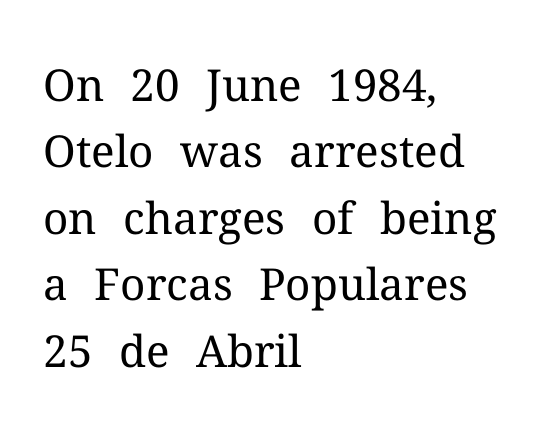
{"serif": "yes", "italic": "no", "bold": "no", "weight": "regular", "width": "normal", "stroke_contrast": "medium", "x_height": "medium", "monospaced": "no", "underline": "no", "align": "left", "line_spacing": "normal", "line_spacing_ratio": 1.51, "letter_spacing": "normal", "letter_spacing_em": 0.0, "glyph_px": 44}
